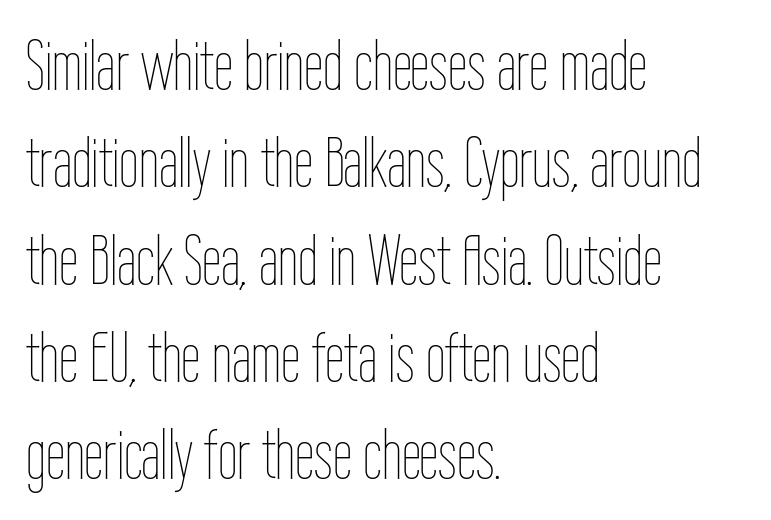
The image shows 70 px thin, condensed type, upright; set left-aligned, normal line spacing (1.39x), normal letter spacing, not underlined; low stroke contrast and a medium x-height.
